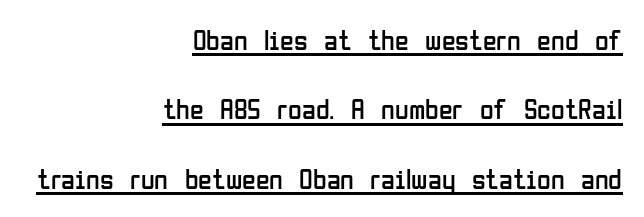
Q: Is the text bold? A: No.
Q: Is the text italic (slanted)? A: No, it is upright.
Q: Is the typeface a serif or a sans-serif typeface? A: Sans-serif.
Q: Is the text underlined? A: Yes.
Q: How is the paragraph aligned? A: Right-aligned.
Q: Is the spacing between letters normal or unusually wide? A: Normal.
Q: Is the spacing between lines tight, normal or loose? A: Loose.
Q: Width (condensed, normal, or wide)? A: Condensed.
Q: Stroke contrast? A: Low.
Q: x-height? A: Medium.
Q: Monospaced? A: No.
